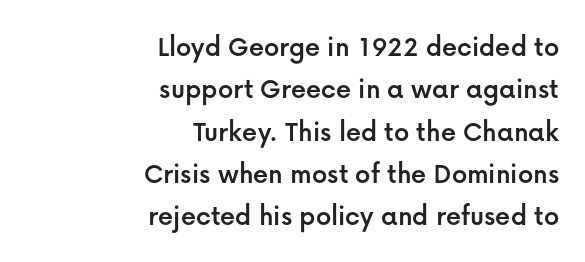
A typesetter would call this zero additional tracking. Grotesque or geometric, the face here clearly has no serifs. Horizontal alignment here is rightward, an uncommon choice for prose. Ordinary non-slanted type is in use. The face used here is proportionally spaced, like ordinary book or web type. Glance below the letters and you will spot only blank space.
